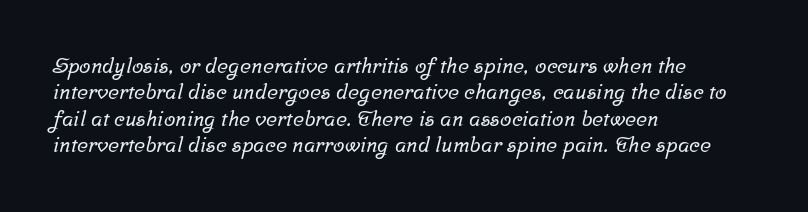
The lines sit at an ordinary, default distance from one another. A clean baseline with only descenders dipping below it. Is the letter spacing exaggerated? No — it looks like the ordinary default. One-word summary of the alignment: left.
